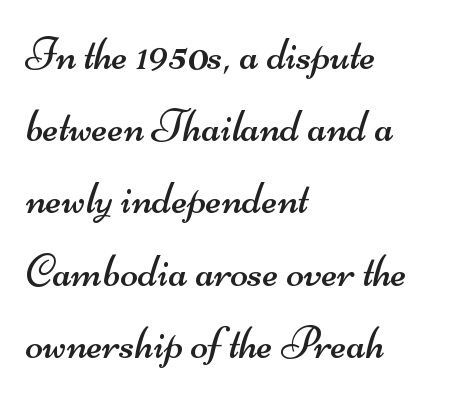
The image shows 46 px regular-weight, wide sans-serif type; set left-aligned, normal line spacing (1.57x), normal letter spacing, not underlined; medium stroke contrast and a small x-height.
